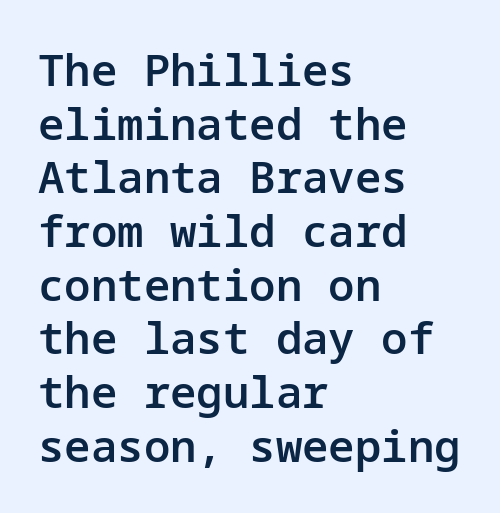
The image shows 44 px semibold sans-serif type, upright; set left-aligned, line spacing 1.22x, normal letter spacing, not underlined; low stroke contrast and a medium x-height.
